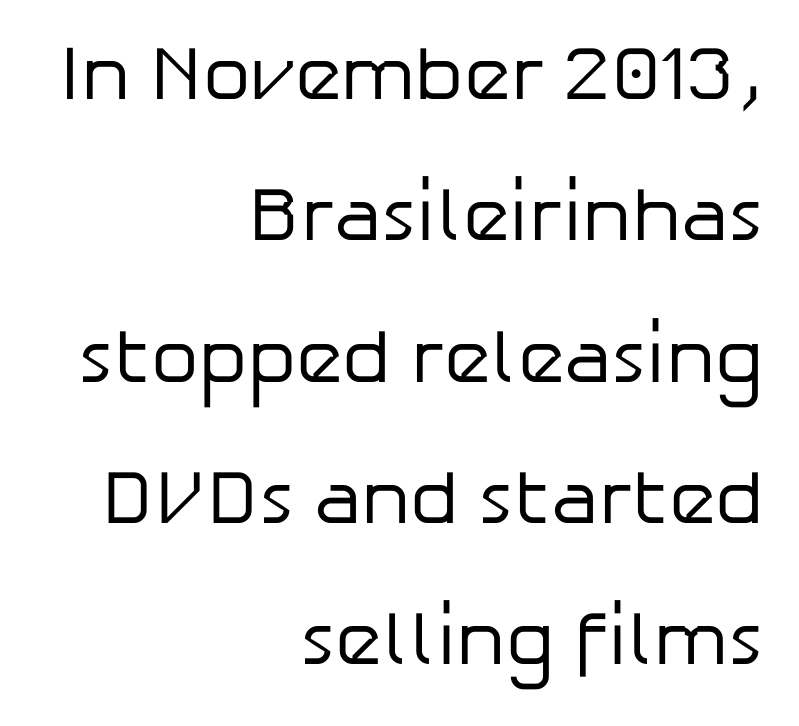
{"serif": "no", "italic": "no", "bold": "no", "weight": "regular", "width": "normal", "stroke_contrast": "low", "x_height": "medium", "monospaced": "no", "underline": "no", "align": "right", "line_spacing_ratio": 1.86, "letter_spacing": "normal", "letter_spacing_em": 0.0, "glyph_px": 76}
